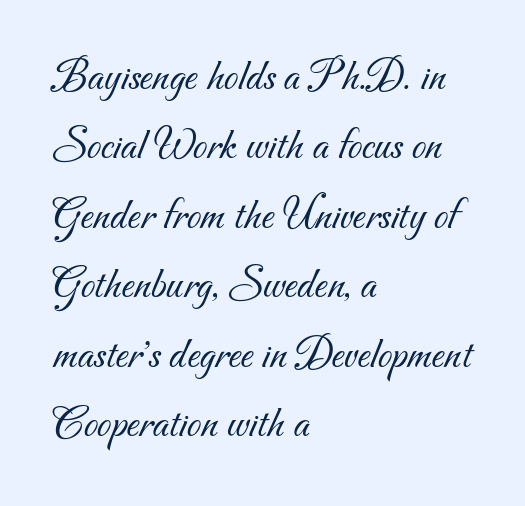
{"serif": "no", "bold": "no", "weight": "light", "width": "normal", "stroke_contrast": "medium", "x_height": "small", "monospaced": "no", "underline": "no", "align": "left", "line_spacing": "normal", "line_spacing_ratio": 1.51, "letter_spacing": "normal", "letter_spacing_em": 0.0, "glyph_px": 46}
